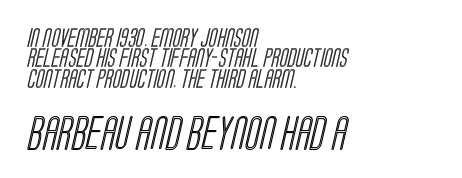
Q: Is the text underlined? A: No.
Q: How is the paragraph aligned? A: Left-aligned.
Q: Is the spacing between letters normal or unusually wide? A: Normal.
Q: Is the spacing between lines tight, normal or loose? A: Tight.
Q: Which block of text is set in a larger size, the first (top) or the second (bottom)? A: The second (bottom) one.
Q: Width (condensed, normal, or wide)? A: Condensed.
Q: x-height? A: Large.
Q: Monospaced? A: No.
